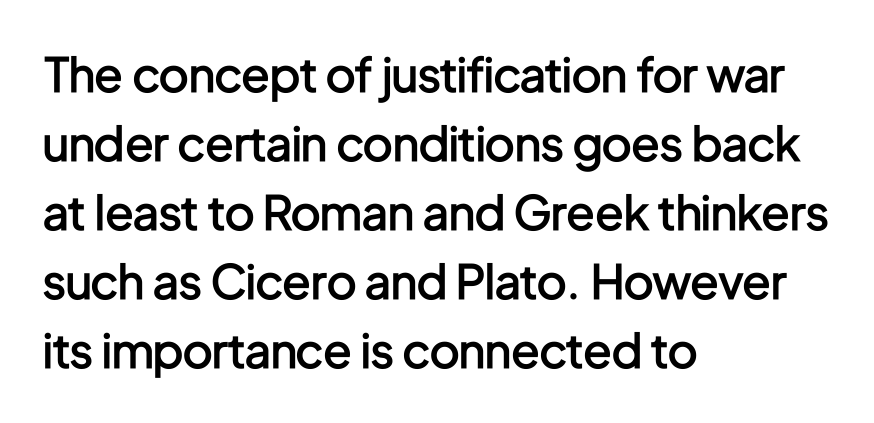
The image shows 47 px semibold, condensed sans-serif type, upright; set left-aligned, normal line spacing (1.47x), normal letter spacing, not underlined; low stroke contrast and a medium x-height.
